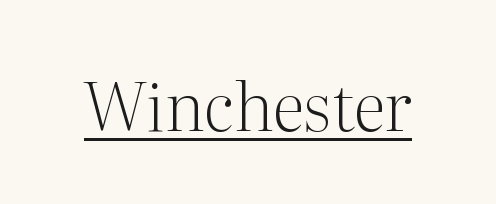
Q: Is the text bold? A: No.
Q: Is the text italic (slanted)? A: No, it is upright.
Q: Is the typeface a serif or a sans-serif typeface? A: Serif.
Q: Is the text underlined? A: Yes.
Q: Is the spacing between letters normal or unusually wide? A: Normal.
Q: Width (condensed, normal, or wide)? A: Normal.
Q: Stroke contrast? A: Medium.
Q: x-height? A: Medium.
Q: Monospaced? A: No.
